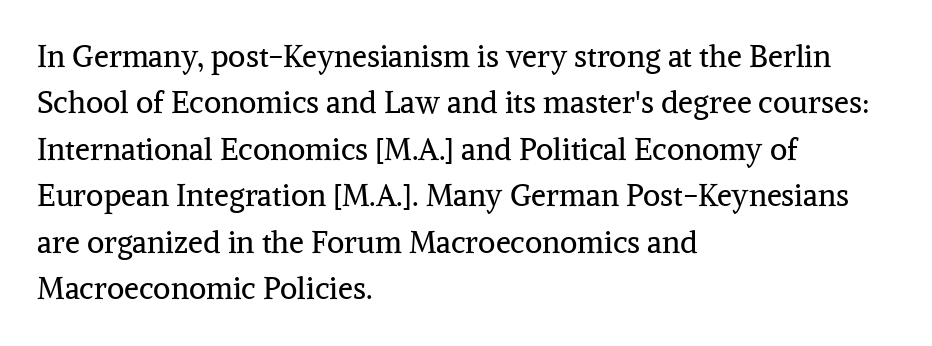
Alignment: flush left. This rendering employs a face with finishing strokes, i.e., a serif. Unbolded letterforms with no extra heft. Think of a printed novel: that variable character pitch is what you see here.
